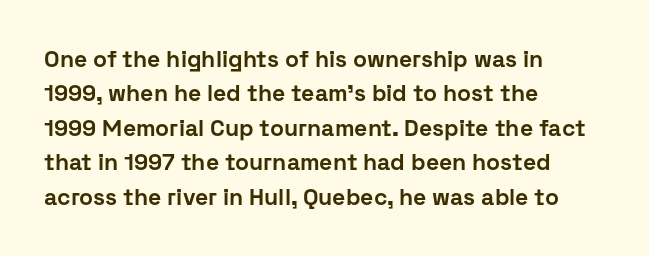
{"italic": "no", "bold": "yes", "underline": "no", "align": "left", "line_spacing": "normal", "line_spacing_ratio": 1.5, "letter_spacing": "normal", "letter_spacing_em": 0.0, "glyph_px": 23}
